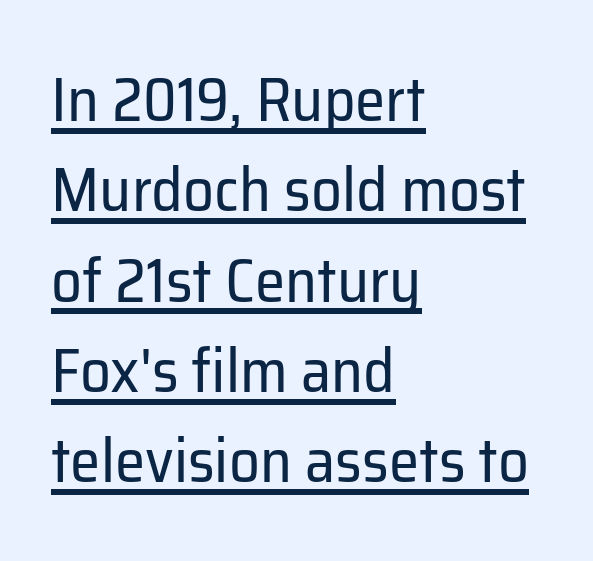
The image shows 61 px regular-weight sans-serif type, upright; set left-aligned, normal line spacing (1.48x), normal letter spacing, underlined; low stroke contrast and a medium x-height.
